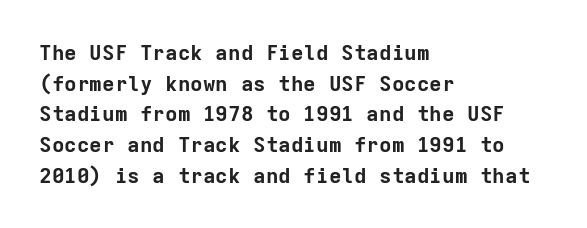
{"italic": "no", "bold": "yes", "underline": "no", "align": "left", "line_spacing": "normal", "line_spacing_ratio": 1.46, "letter_spacing": "normal", "letter_spacing_em": 0.0, "glyph_px": 21}
